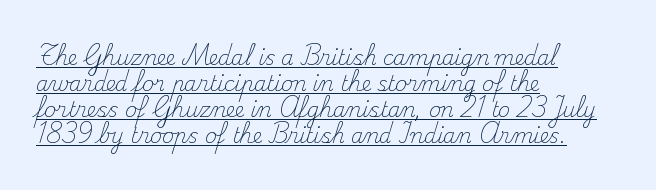
{"bold": "no", "underline": "yes", "align": "left", "line_spacing": "normal", "line_spacing_ratio": 1.3, "letter_spacing": "normal", "letter_spacing_em": 0.0, "glyph_px": 20}
